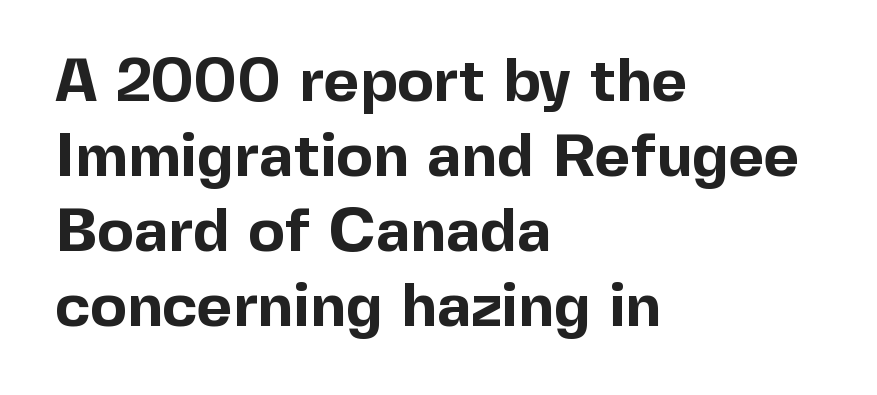
Letters rest on an invisible, unmarked baseline. Letterform terminals end flat and unadorned throughout the passage. The rendering keeps characters at their native spacing. Leftover space on each line is placed entirely after the last word.
